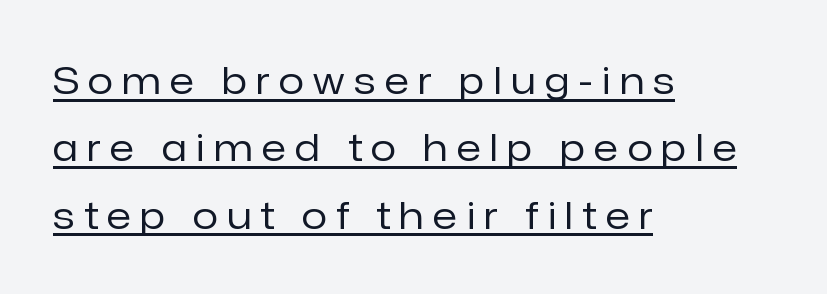
{"serif": "no", "italic": "no", "bold": "no", "weight": "regular", "width": "normal", "stroke_contrast": "low", "x_height": "medium", "monospaced": "no", "underline": "yes", "align": "left", "line_spacing_ratio": 1.82, "letter_spacing": "wide", "letter_spacing_em": 0.26, "glyph_px": 37}
